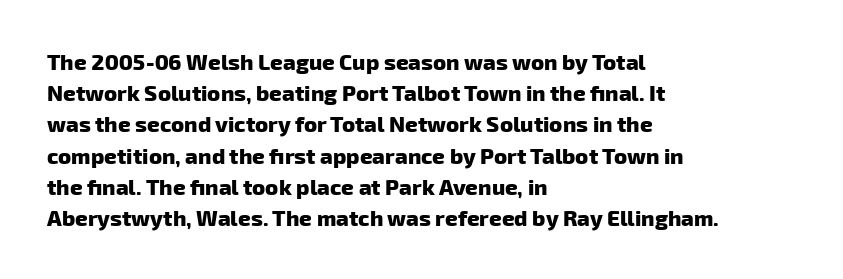
Typesetter's note: full bold, strokes at maximum text heaviness. Vertical spacing — default. The setting favours the left margin, as ordinary paragraphs usually do. Lines of text with bare space underneath. Inter-character spacing is left at the font's built-in metrics.
